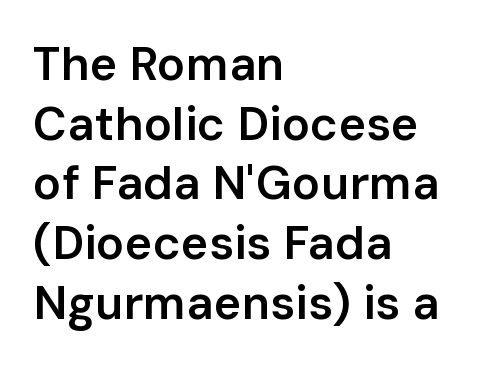
The image shows 47 px semibold sans-serif type, upright; set left-aligned, normal line spacing (1.27x), normal letter spacing, not underlined; low stroke contrast and a medium x-height.
